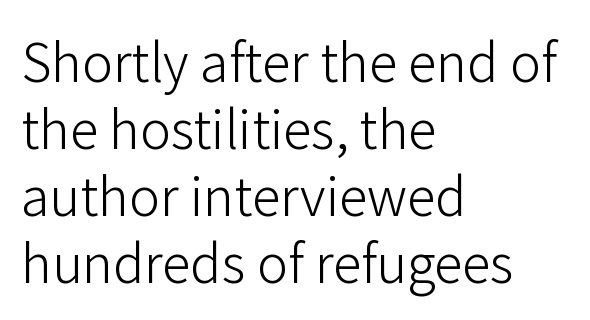
Q: Is the text bold? A: No.
Q: Is the text italic (slanted)? A: No, it is upright.
Q: Is the typeface a serif or a sans-serif typeface? A: Sans-serif.
Q: Is the text underlined? A: No.
Q: How is the paragraph aligned? A: Left-aligned.
Q: Is the spacing between letters normal or unusually wide? A: Normal.
Q: Is the spacing between lines tight, normal or loose? A: Normal.
Q: Width (condensed, normal, or wide)? A: Normal.
Q: Stroke contrast? A: Low.
Q: x-height? A: Medium.
Q: Monospaced? A: No.
